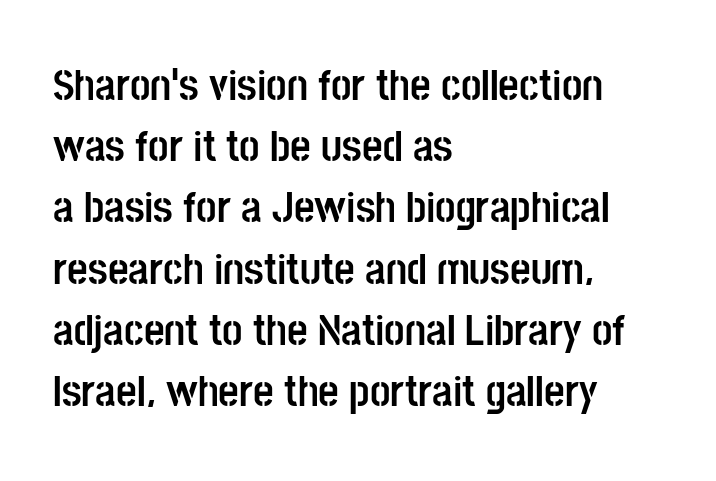
{"serif": "no", "italic": "no", "bold": "yes", "weight": "semibold", "width": "condensed", "stroke_contrast": "low", "x_height": "large", "monospaced": "no", "underline": "no", "align": "left", "line_spacing": "normal", "line_spacing_ratio": 1.36, "letter_spacing": "normal", "letter_spacing_em": 0.0, "glyph_px": 45}
